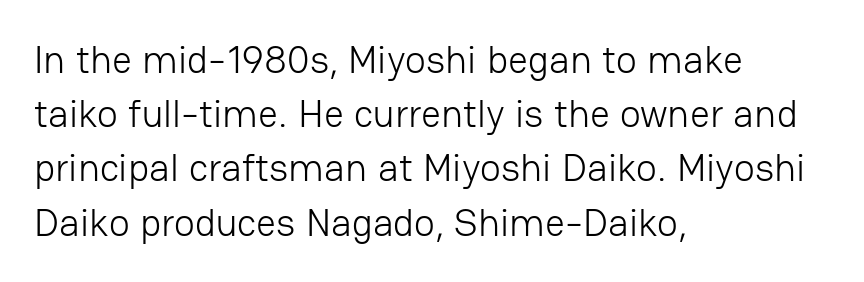
Each stroke keeps to a modest, everyday thickness or less. Left-aligned paragraph, ragged on the right. The leading is moderate, giving the passage an even texture. You can tell it's not italic because the verticals are truly vertical. Caption: standard tracking, unaltered. Words float on clear page, feet unadorned.
